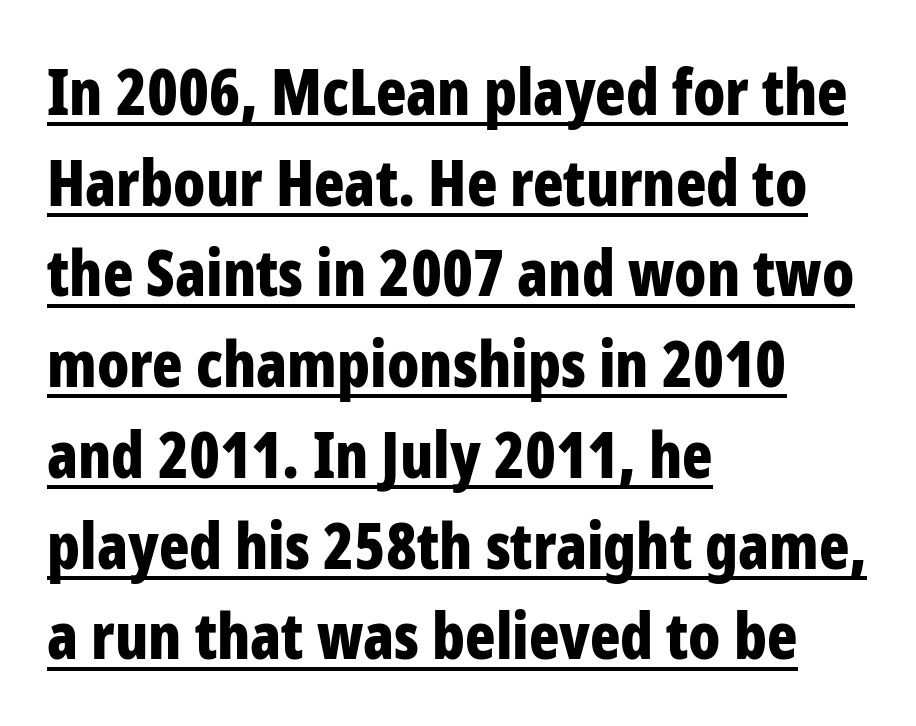
{"serif": "no", "italic": "no", "bold": "yes", "weight": "bold", "width": "condensed", "stroke_contrast": "low", "x_height": "medium", "monospaced": "no", "underline": "yes", "align": "left", "line_spacing": "normal", "line_spacing_ratio": 1.44, "letter_spacing": "normal", "letter_spacing_em": 0.0, "glyph_px": 63}
